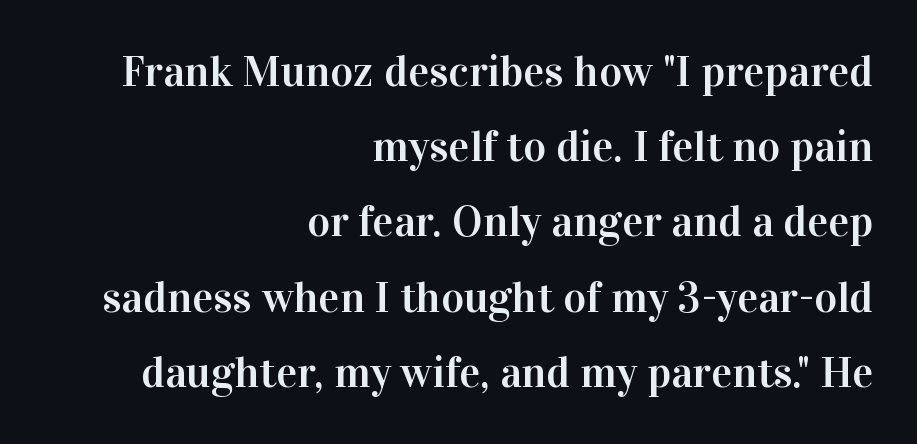
Think of a printed novel: that variable character pitch is what you see here. Lines of text with bare space underneath. The passage shown has conventional tracking throughout. It's the straight-up-and-down kind of type.
